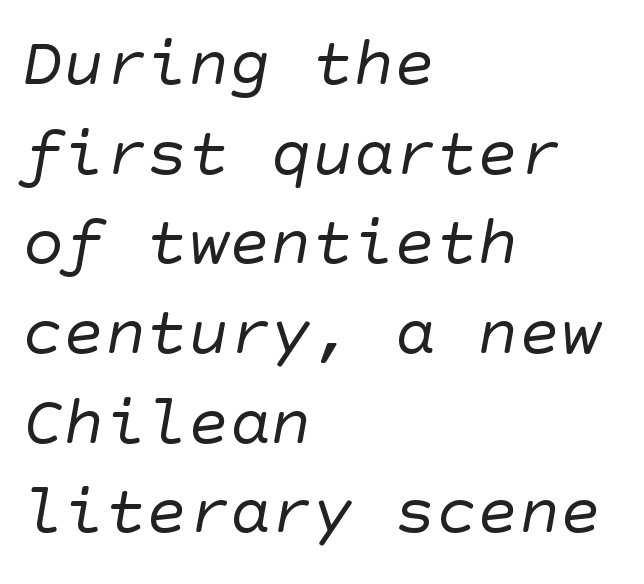
The gap between lines stays unmarked. Does the leading feel generous? No, just average. Each word holds together tightly as a unit, with standard inter-letter gaps. The rendering anchors every line to the left-hand side. Check where the strokes stop: nothing finishes them off — pure sans.
